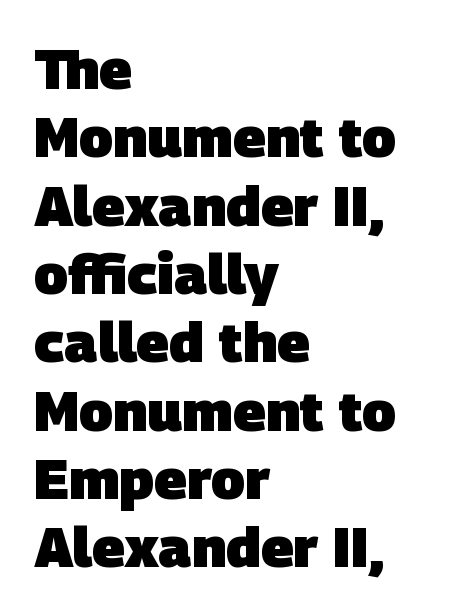
The image shows 56 px heavy sans-serif type; set left-aligned, line spacing 1.22x, normal letter spacing, not underlined; low stroke contrast and a large x-height.
